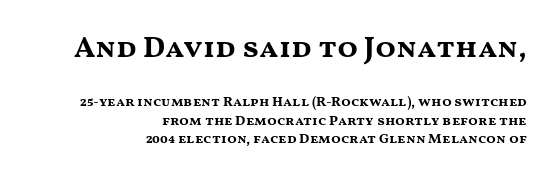
This sample is right-justified, so line beginnings fall wherever the words allow. The gaps between neighbouring characters are ordinary and unremarkable. A clean baseline with only descenders dipping below it. The typeface chosen for these lines omits serifs.
